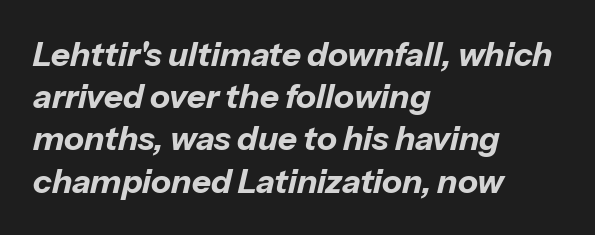
Q: Is the text bold? A: Yes.
Q: Is the text italic (slanted)? A: Yes, it leans right by about 13 degrees.
Q: Is the text underlined? A: No.
Q: How is the paragraph aligned? A: Left-aligned.
Q: Is the spacing between letters normal or unusually wide? A: Normal.
Q: Is the spacing between lines tight, normal or loose? A: Normal.
Q: Width (condensed, normal, or wide)? A: Normal.
Q: Stroke contrast? A: Low.
Q: x-height? A: Medium.
Q: Monospaced? A: No.
